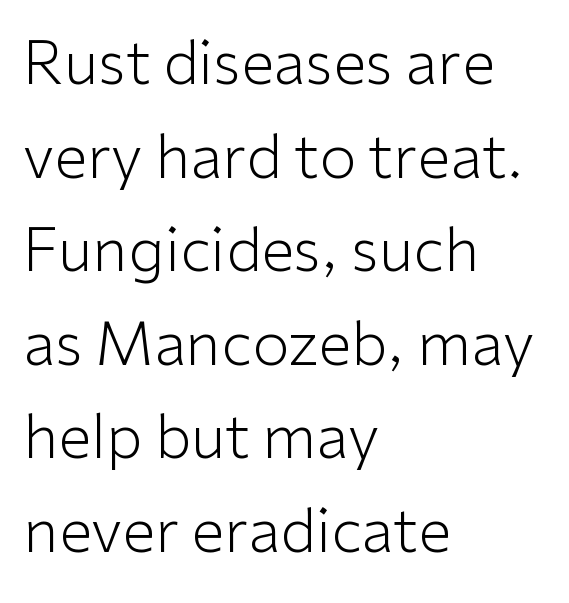
Descender tails drop into unmarked territory. Glyph-to-glyph distance matches everyday printed text. It's the straight-up-and-down kind of type. Line starts are locked; line ends wander. Line spacing here is normal. The type family on display is of the sans-serif kind.
